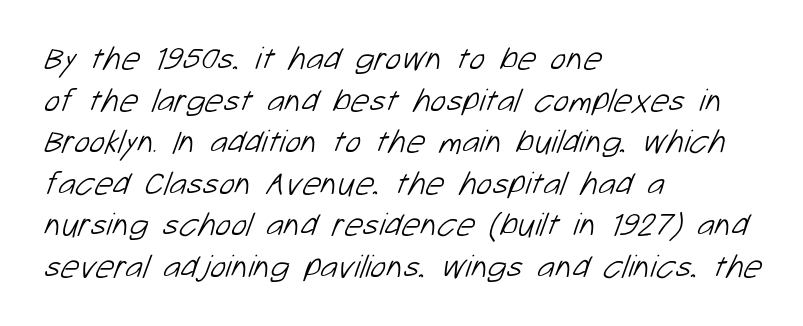
{"serif": "no", "bold": "no", "weight": "light", "width": "normal", "stroke_contrast": "low", "x_height": "medium", "monospaced": "no", "underline": "no", "align": "left", "line_spacing": "normal", "line_spacing_ratio": 1.26, "letter_spacing": "normal", "letter_spacing_em": 0.0, "glyph_px": 33}
